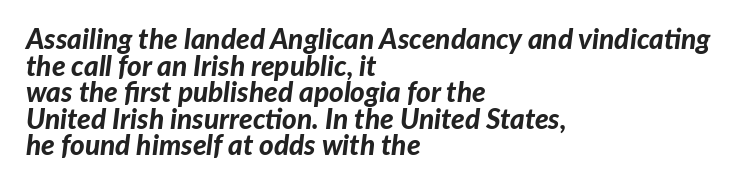
{"italic": "yes", "lean": "right", "slant_degrees": 7, "bold": "yes", "weight": "bold", "width": "normal", "stroke_contrast": "low", "x_height": "medium", "monospaced": "no", "underline": "no", "align": "left", "line_spacing": "tight", "line_spacing_ratio": 0.95, "letter_spacing": "normal", "letter_spacing_em": 0.0, "glyph_px": 28}
